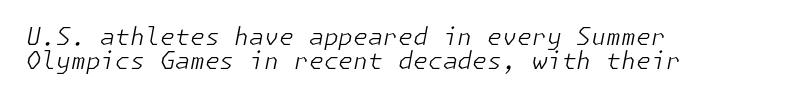
The image shows 24 px text type, italic (leaning right); set left-aligned, tight line spacing (0.99x), normal letter spacing, not underlined.
